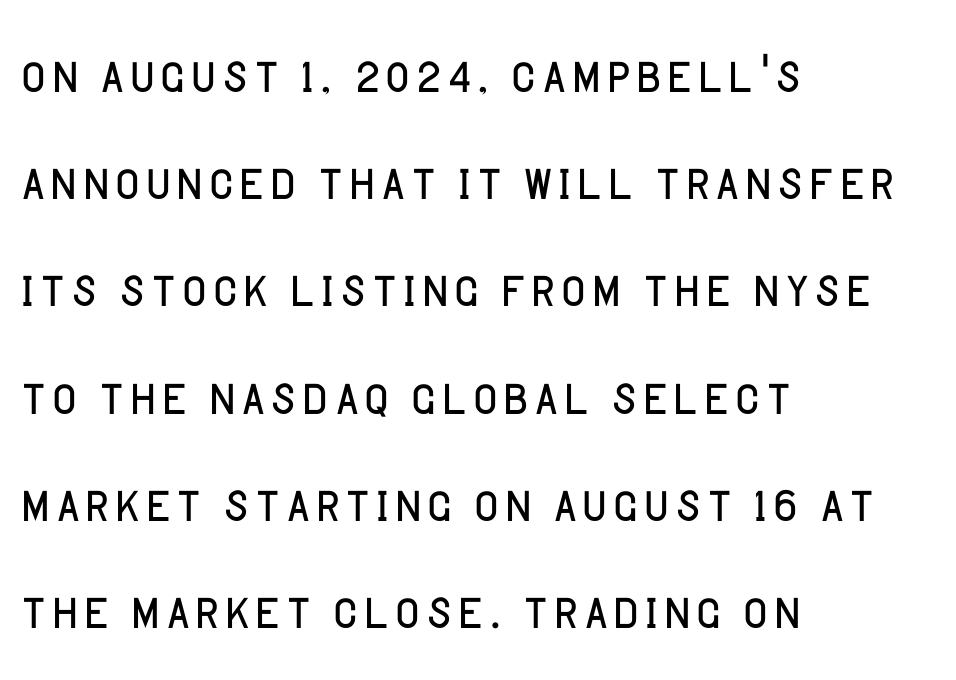
Q: Is the text bold? A: No.
Q: Is the text italic (slanted)? A: No, it is upright.
Q: Is the typeface a serif or a sans-serif typeface? A: Sans-serif.
Q: Is the text underlined? A: No.
Q: How is the paragraph aligned? A: Left-aligned.
Q: Is the spacing between letters normal or unusually wide? A: Normal.
Q: Is the spacing between lines tight, normal or loose? A: Normal.
Q: Width (condensed, normal, or wide)? A: Normal.
Q: Stroke contrast? A: Low.
Q: x-height? A: Large.
Q: Monospaced? A: No.
